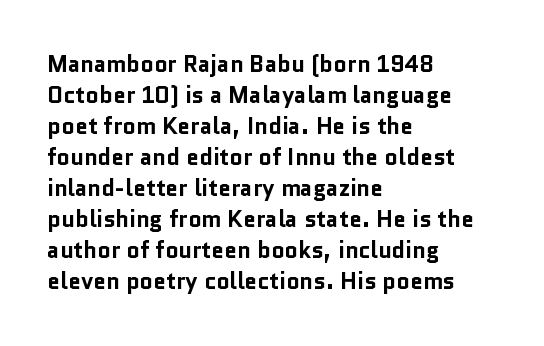
Caption: bold face, heavy strokes. Compared with typical body copy, the letter spacing here is the same. Line starts are locked; line ends wander. The axis of the letterforms is exactly vertical.
